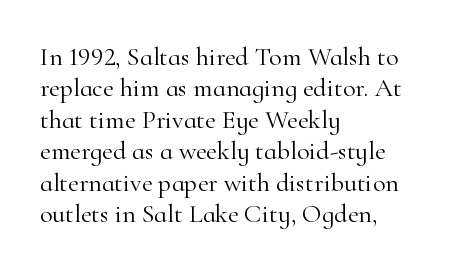
What stands out about the letter spacing? Nothing — it is the standard amount. The rendering anchors every line to the left-hand side. A light-to-regular cut is what we see here. Ordinary non-slanted type is in use.
